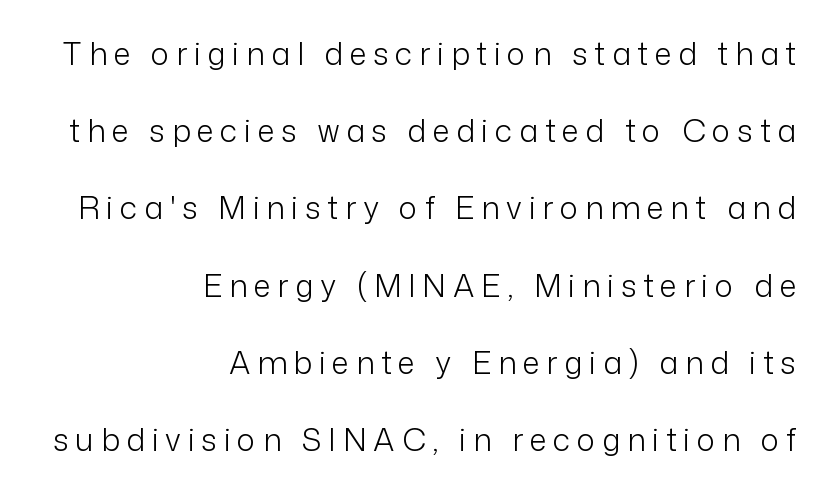
Q: Is the text bold? A: No.
Q: Is the text italic (slanted)? A: No, it is upright.
Q: Is the typeface a serif or a sans-serif typeface? A: Sans-serif.
Q: Is the text underlined? A: No.
Q: How is the paragraph aligned? A: Right-aligned.
Q: Is the spacing between letters normal or unusually wide? A: Unusually wide.
Q: Is the spacing between lines tight, normal or loose? A: Loose.
Q: Width (condensed, normal, or wide)? A: Normal.
Q: Stroke contrast? A: Low.
Q: x-height? A: Medium.
Q: Monospaced? A: No.
